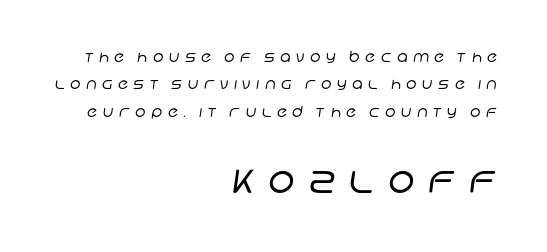
Q: Is the text bold? A: No.
Q: Is the typeface a serif or a sans-serif typeface? A: Sans-serif.
Q: Is the text underlined? A: No.
Q: How is the paragraph aligned? A: Right-aligned.
Q: Is the spacing between letters normal or unusually wide? A: Unusually wide.
Q: Which block of text is set in a larger size, the first (top) or the second (bottom)? A: The second (bottom) one.
Q: Width (condensed, normal, or wide)? A: Normal.
Q: Stroke contrast? A: Low.
Q: x-height? A: Large.
Q: Monospaced? A: No.
